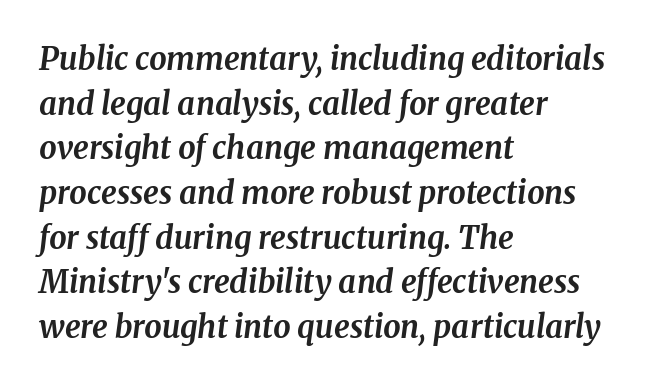
The image shows 31 px bold serif type, italic (leaning right); set left-aligned, normal line spacing (1.44x), normal letter spacing, not underlined; medium stroke contrast and a medium x-height.
